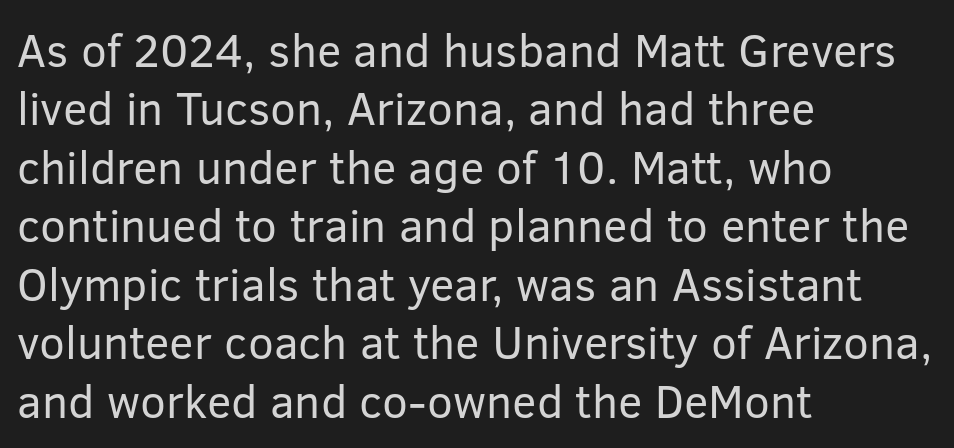
Q: Is the text bold? A: No.
Q: Is the text italic (slanted)? A: No, it is upright.
Q: Is the typeface a serif or a sans-serif typeface? A: Sans-serif.
Q: Is the text underlined? A: No.
Q: How is the paragraph aligned? A: Left-aligned.
Q: Is the spacing between letters normal or unusually wide? A: Normal.
Q: Is the spacing between lines tight, normal or loose? A: Normal.
Q: Width (condensed, normal, or wide)? A: Normal.
Q: Stroke contrast? A: Low.
Q: x-height? A: Medium.
Q: Monospaced? A: No.
